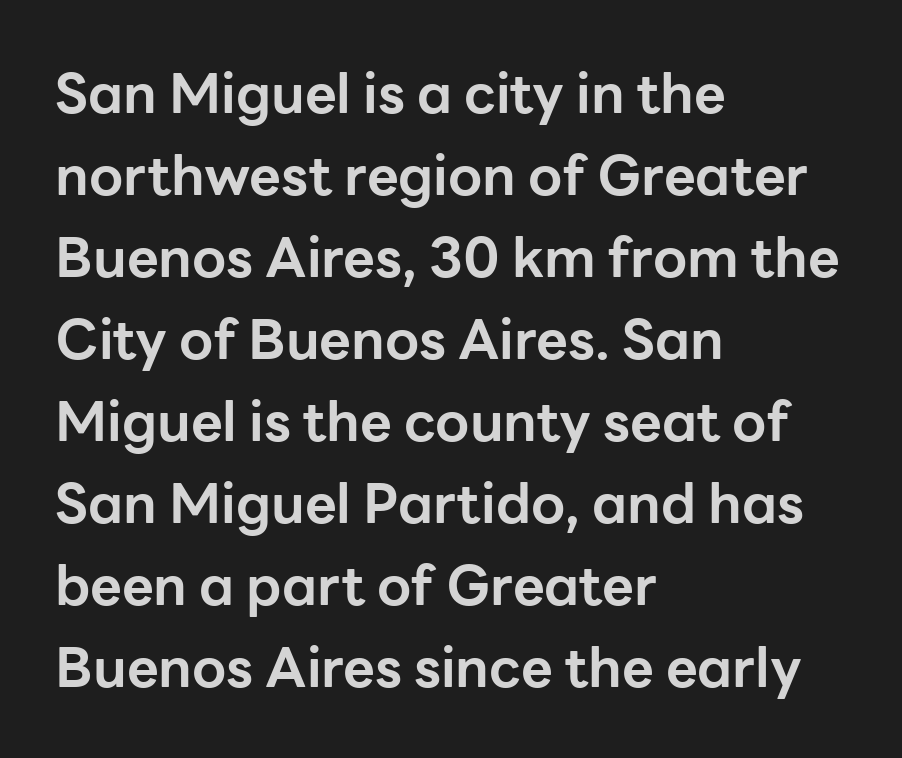
The passage is arranged the way most books set body copy — flush left. Standard letterfit; no display-style spreading of the glyphs. Letterform terminals end flat and unadorned throughout the passage. Strong, thick strokes mark this as bold type. Ordinary non-slanted type is in use. A clean baseline with only descenders dipping below it.
